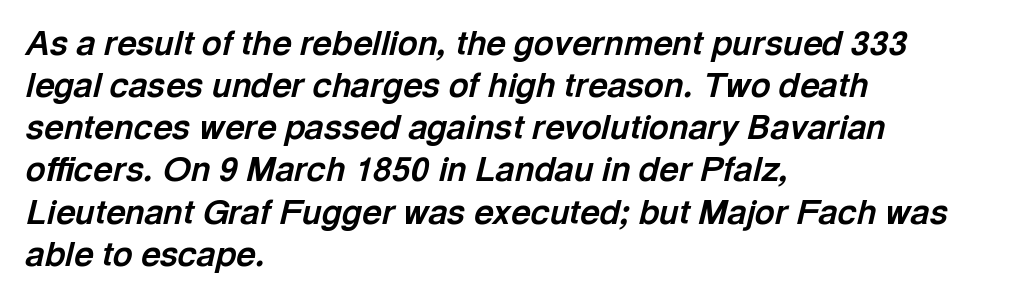
{"italic": "yes", "lean": "right", "slant_degrees": 13, "bold": "yes", "weight": "bold", "width": "normal", "x_height": "medium", "monospaced": "no", "underline": "no", "align": "left", "line_spacing_ratio": 1.24, "letter_spacing": "normal", "letter_spacing_em": 0.0, "glyph_px": 34}
